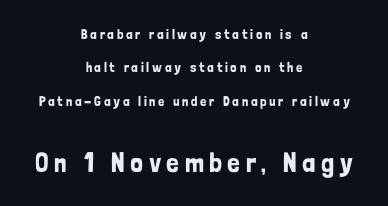
The image shows 28 px condensed sans-serif type, upright; set centered, loose line spacing (2.39x), not underlined; the second (bottom) block is 2.0x larger; low stroke contrast and a medium x-height.
